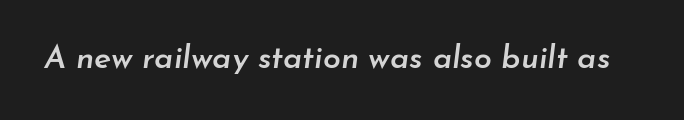
{"italic": "yes", "lean": "right", "slant_degrees": 7, "bold": "semi", "weight": "semibold", "width": "normal", "stroke_contrast": "low", "x_height": "small", "monospaced": "no", "underline": "no", "letter_spacing": "normal", "letter_spacing_em": 0.0, "glyph_px": 32}
